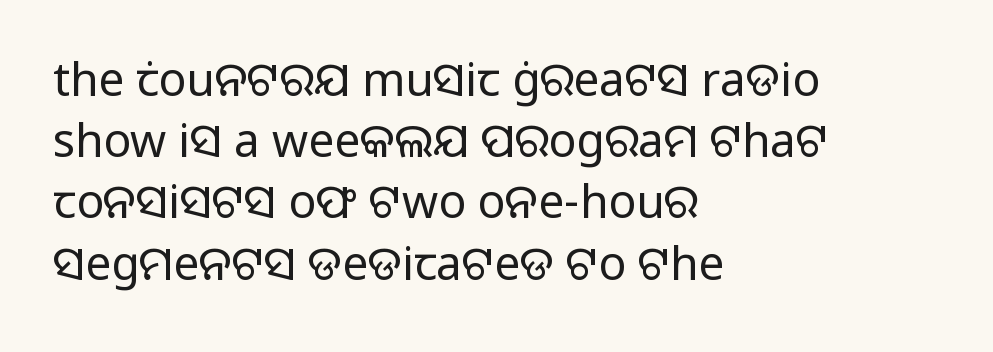
{"serif": "no", "italic": "no", "bold": "no", "weight": "regular", "width": "normal", "stroke_contrast": "low", "x_height": "medium", "monospaced": "no", "underline": "no", "align": "left", "line_spacing": "normal", "line_spacing_ratio": 1.33, "letter_spacing": "normal", "letter_spacing_em": 0.0, "glyph_px": 46}
